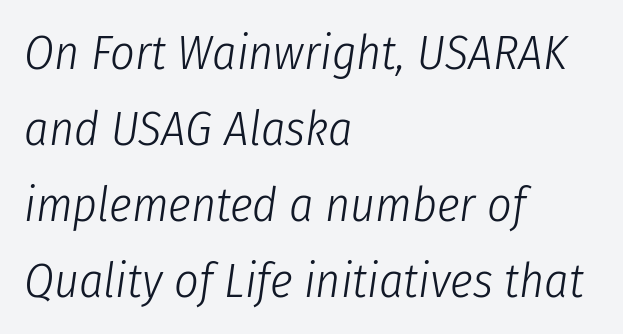
Spacing verdict: proportional, widths tailored to each character. Would a proofreader flag this as italicized? Yes. There is no visible air inserted between adjacent glyphs. In CSS terms this would be text-align: left. The space between consecutive lines is moderate. Type without underlining.
